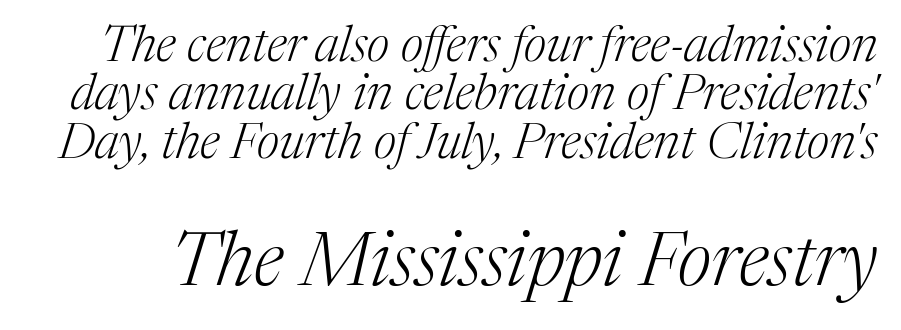
{"serif": "yes", "italic": "yes", "lean": "right", "slant_degrees": 17, "bold": "no", "weight": "light", "width": "normal", "stroke_contrast": "medium", "x_height": "medium", "monospaced": "no", "underline": "no", "line_spacing": "tight", "line_spacing_ratio": 0.97, "letter_spacing": "normal", "letter_spacing_em": 0.0, "larger_block": "second", "size_ratio": 1.5, "glyph_px": 75}
